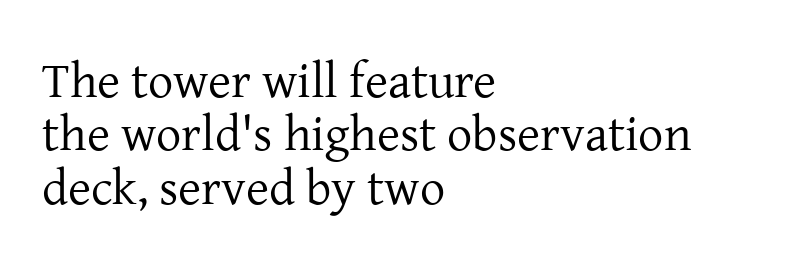
Unmarked baselines from the first word to the last. These lines are rendered in a variable-pitch font. Check where the strokes stop: tiny serifs finish them off. Is the type heavy? It reads as light-to-regular instead.
